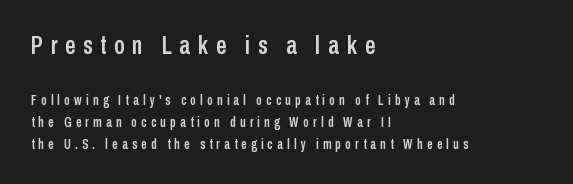
{"italic": "no", "underline": "no", "align": "left", "line_spacing": "normal", "line_spacing_ratio": 1.56, "letter_spacing": "wide", "letter_spacing_em": 0.3, "larger_block": "first", "size_ratio": 1.86, "glyph_px": 26}
